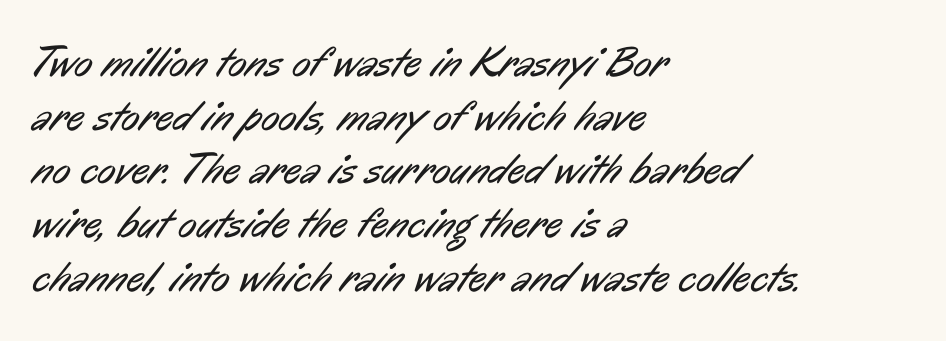
{"serif": "no", "bold": "no", "weight": "regular", "width": "condensed", "stroke_contrast": "low", "x_height": "medium", "monospaced": "no", "underline": "no", "align": "left", "line_spacing": "normal", "line_spacing_ratio": 1.25, "letter_spacing": "normal", "letter_spacing_em": 0.0, "glyph_px": 43}
